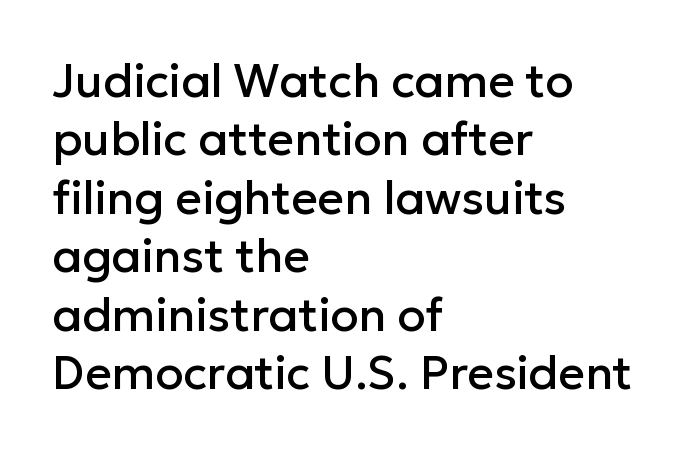
The image shows 46 px sans-serif type, upright; set left-aligned, normal line spacing (1.27x), normal letter spacing, not underlined; low stroke contrast and a medium x-height.
